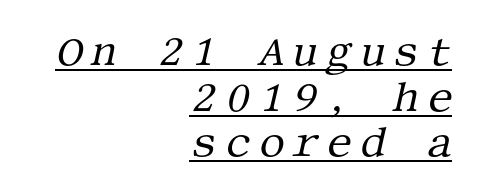
Tall strokes in this sample are angled rather than plumb. Where is the straight margin? On the right. The designer dialed line spacing down below the default. Stroke mass is kept to a normal reading level or below.
